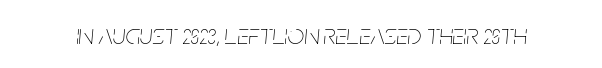
{"italic": "yes", "lean": "right", "slant_degrees": 5, "bold": "no", "weight": "thin", "width": "condensed", "stroke_contrast": "low", "x_height": "large", "monospaced": "no", "underline": "no", "letter_spacing": "normal", "letter_spacing_em": 0.0, "glyph_px": 29}
